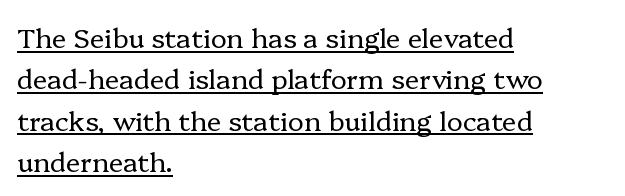
Q: Is the text bold? A: No.
Q: Is the text italic (slanted)? A: No, it is upright.
Q: Is the text underlined? A: Yes.
Q: How is the paragraph aligned? A: Left-aligned.
Q: Is the spacing between letters normal or unusually wide? A: Normal.
Q: Is the spacing between lines tight, normal or loose? A: Normal.
